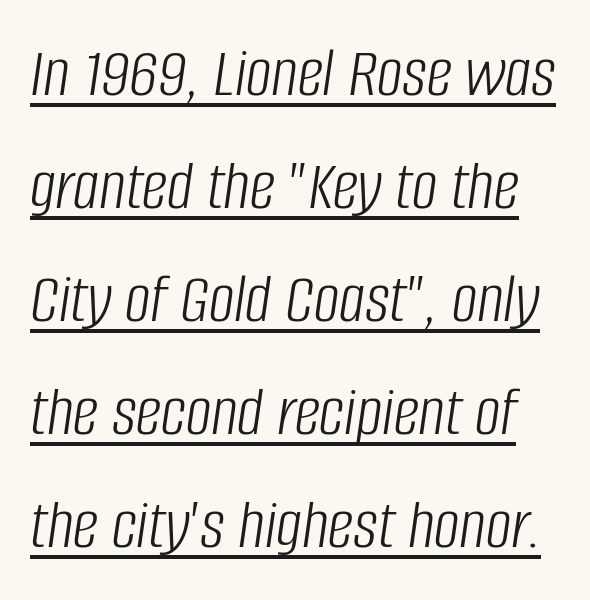
The specimen reads as italic at a glance. Caption: face not bold, strokes unweighted. The leading is moderate, giving the passage an even texture. The words here are underlined.
